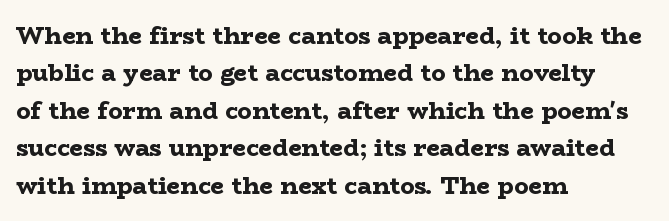
Underline: absent. Strokes here are thick enough to call this a true bold. This block has exactly the height ordinary leading produces. Standard letterfit; no display-style spreading of the glyphs. The lines are quadded left.
